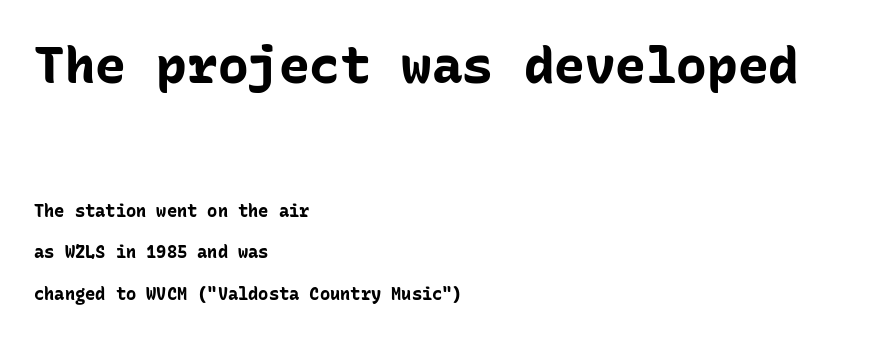
Each letter, wide or thin by design, is forced into the same width here. The block sitting higher on the canvas is the one with enlarged characters. As a designer I'd log this as weight 700, bold. This sample uses plain, unmodified letter spacing.
